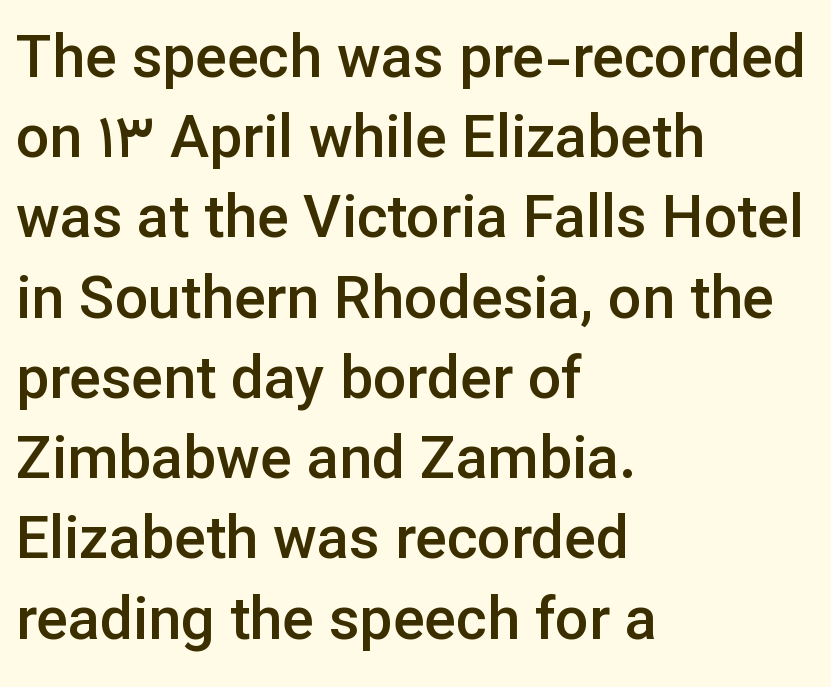
{"serif": "no", "italic": "no", "bold": "semi", "weight": "semibold", "width": "normal", "stroke_contrast": "low", "x_height": "medium", "monospaced": "no", "underline": "no", "align": "left", "line_spacing": "normal", "line_spacing_ratio": 1.36, "letter_spacing": "normal", "letter_spacing_em": 0.0, "glyph_px": 59}
